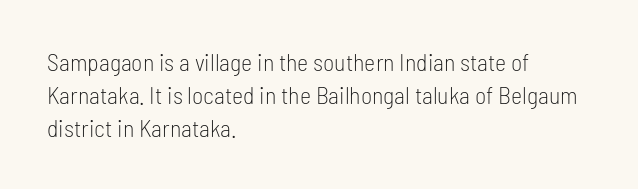
Q: Is the text bold? A: No.
Q: Is the text italic (slanted)? A: No, it is upright.
Q: Is the text underlined? A: No.
Q: How is the paragraph aligned? A: Left-aligned.
Q: Is the spacing between letters normal or unusually wide? A: Normal.
Q: Is the spacing between lines tight, normal or loose? A: Normal.
